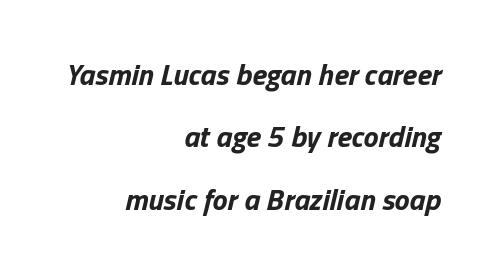
A typesetter would call this proportional, since set widths differ per character. You can tell it's italic because the verticals aren't actually vertical. Airy leading. A dark, heavy texture on the line: the type is bold.
